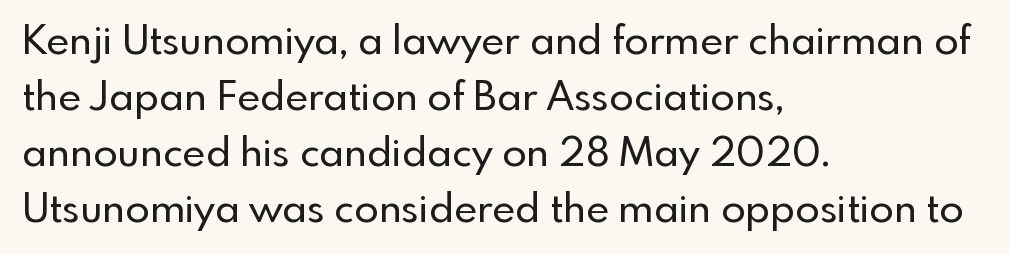
{"serif": "no", "italic": "no", "width": "normal", "x_height": "small", "monospaced": "no", "underline": "no", "align": "left", "line_spacing": "normal", "line_spacing_ratio": 1.4, "letter_spacing": "normal", "letter_spacing_em": 0.0, "glyph_px": 40}
